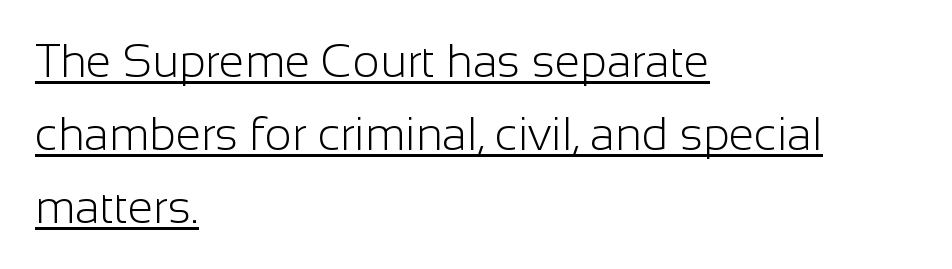
The image shows 46 px light sans-serif type, upright; set left-aligned, normal line spacing (1.59x), normal letter spacing, underlined; low stroke contrast and a medium x-height.
